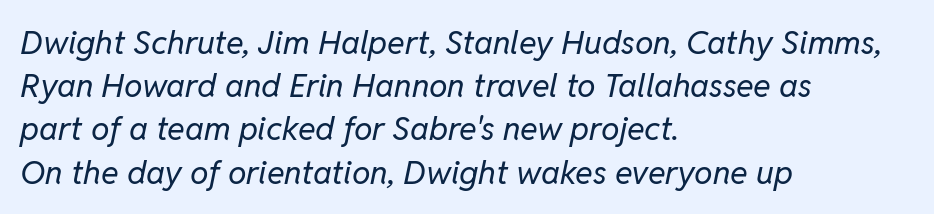
The text carries the slant typical of an italic or oblique font. Looks like regular typesetting: each glyph gets only the width it needs. Think standard paragraph weight, or any step lighter than that. Students, note that the glyphs here touch the page at normal intervals. The typesetter chose a ragged-right arrangement here.
